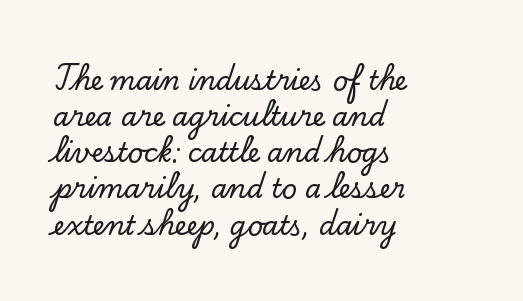
{"underline": "no", "align": "left", "line_spacing": "normal", "line_spacing_ratio": 1.39, "letter_spacing": "normal", "letter_spacing_em": 0.0, "glyph_px": 26}
